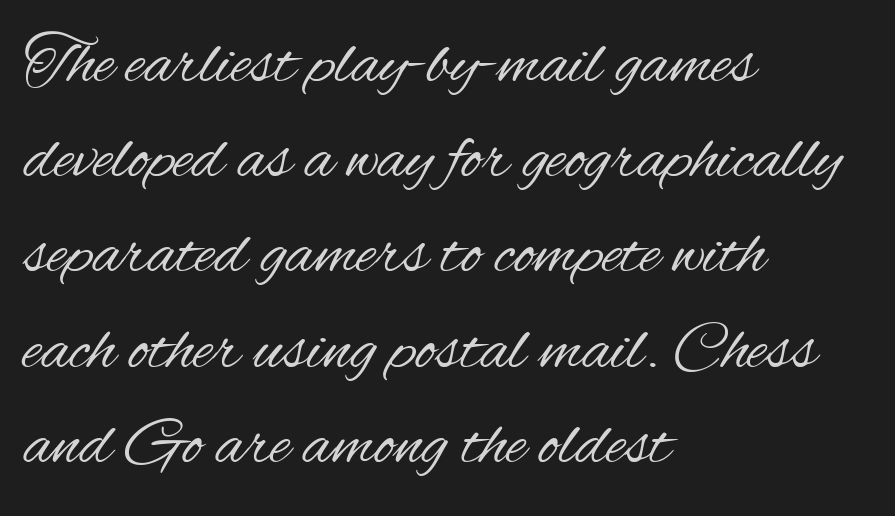
The image shows 69 px regular-weight, condensed sans-serif type; set left-aligned, normal line spacing (1.38x), normal letter spacing, not underlined; medium stroke contrast and a small x-height.
